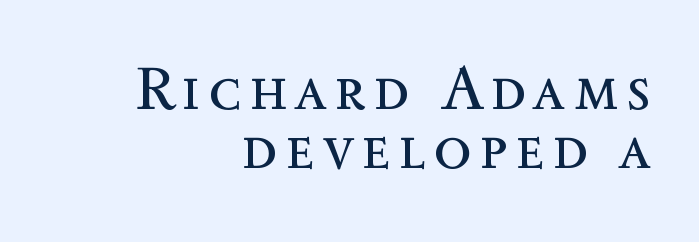
Caption: face not bold, strokes unweighted. Each row of text sits above clean, open space. Proportional: the letters do not fall into vertical columns. The lines are quadded right.
